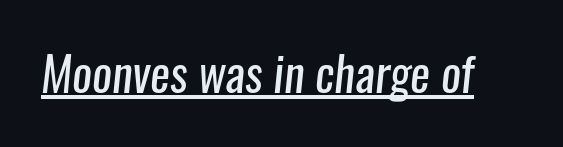
Think of a printed novel: that variable character pitch is what you see here. Short note: letters normally spaced. The face used here appears with an underline applied. No heavy texture on the line: the type isn't bold.
